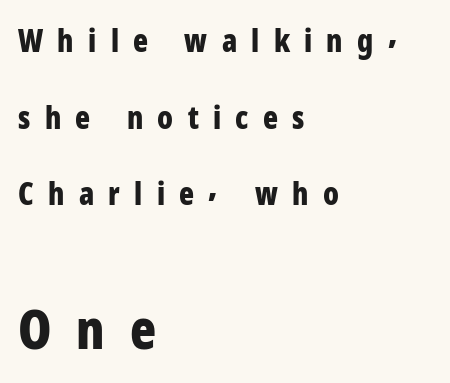
{"serif": "no", "italic": "no", "bold": "yes", "weight": "bold", "width": "condensed", "stroke_contrast": "low", "x_height": "medium", "monospaced": "no", "underline": "no", "align": "left", "line_spacing": "loose", "line_spacing_ratio": 2.47, "letter_spacing": "wide", "letter_spacing_em": 0.46, "larger_block": "second", "size_ratio": 1.74, "glyph_px": 54}
